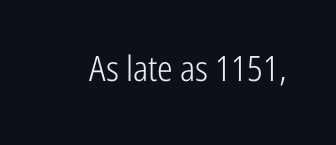
{"serif": "no", "italic": "no", "bold": "no", "weight": "light", "width": "condensed", "stroke_contrast": "low", "x_height": "medium", "monospaced": "no", "underline": "no", "letter_spacing": "normal", "letter_spacing_em": 0.0, "glyph_px": 35}
